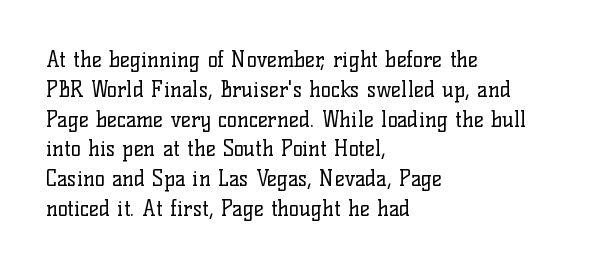
The image shows 21 px text type, upright; set left-aligned, normal line spacing (1.42x), normal letter spacing, not underlined.
